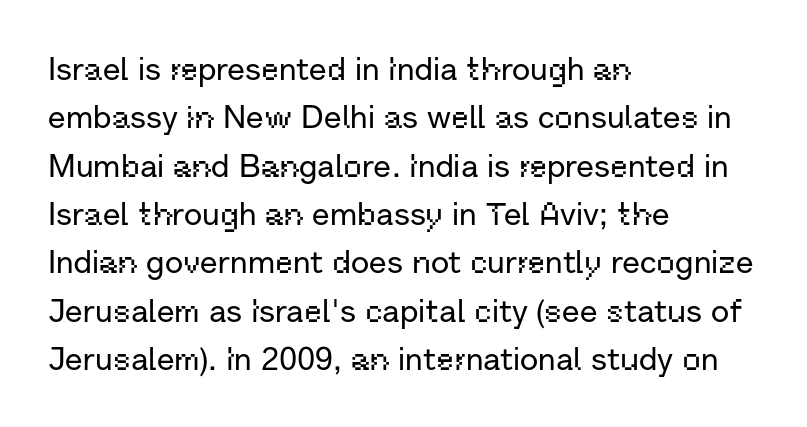
{"serif": "no", "italic": "no", "width": "normal", "stroke_contrast": "low", "x_height": "medium", "monospaced": "no", "underline": "no", "align": "left", "line_spacing": "normal", "line_spacing_ratio": 1.51, "letter_spacing": "normal", "letter_spacing_em": 0.0, "glyph_px": 32}
